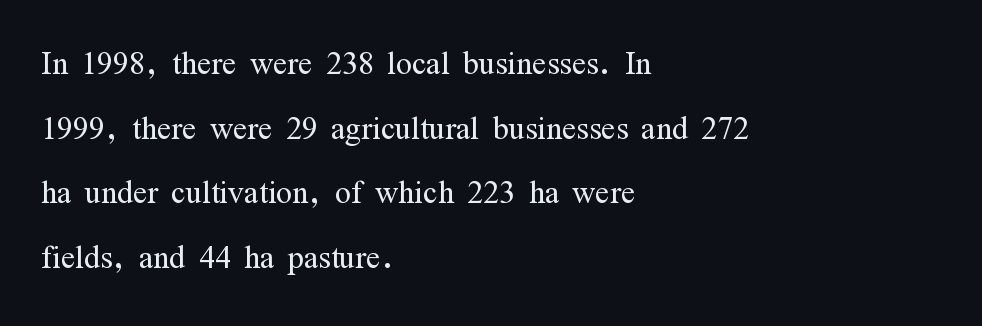
The image shows 42 px light, condensed serif type, upright; set left-aligned, normal line spacing (1.54x), normal letter spacing, not underlined; medium stroke contrast and a medium x-height.
